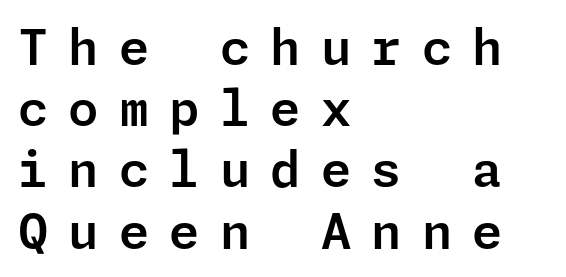
The image shows 49 px sans-serif type, upright; set left-aligned, normal line spacing (1.25x), unusually wide letter spacing (+0.41 em), not underlined; low stroke contrast and a medium x-height.
